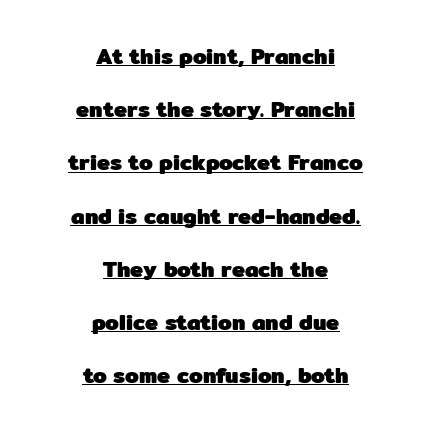
{"italic": "no", "bold": "yes", "underline": "yes", "align": "center", "line_spacing": "loose", "line_spacing_ratio": 2.42, "letter_spacing": "normal", "letter_spacing_em": 0.0, "glyph_px": 22}
